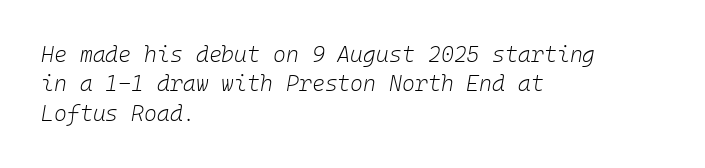
Heft: none added — not bold. The words here are not underlined. Is the block centered? No — it sits flush against the left margin. The whole block is typeset with a tilt. Caption: standard tracking, unaltered.
